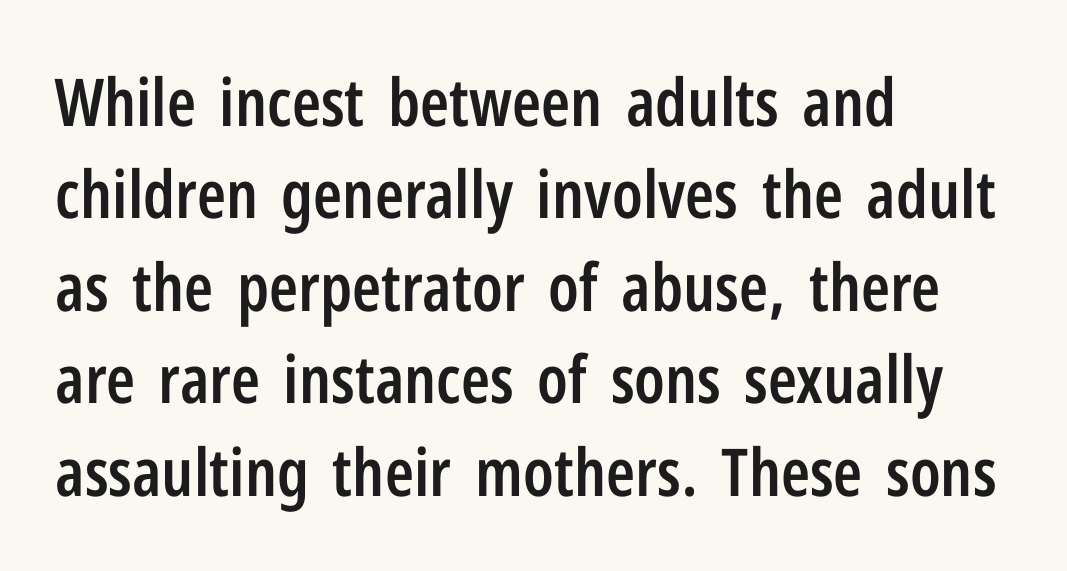
{"serif": "no", "italic": "no", "bold": "semi", "weight": "semibold", "width": "condensed", "stroke_contrast": "low", "x_height": "medium", "monospaced": "no", "underline": "no", "align": "left", "line_spacing": "normal", "line_spacing_ratio": 1.4, "letter_spacing": "normal", "letter_spacing_em": 0.0, "glyph_px": 66}
